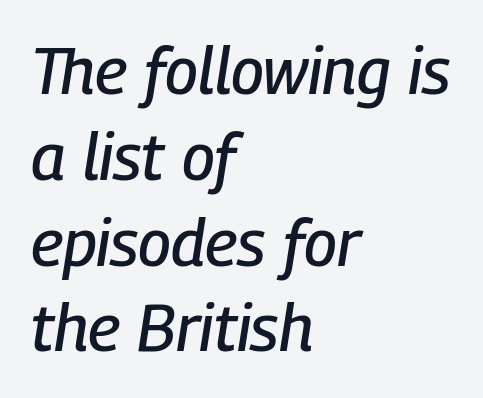
The image shows 65 px condensed type, italic (leaning right); set left-aligned, normal line spacing (1.32x), normal letter spacing, not underlined; low stroke contrast and a medium x-height.
